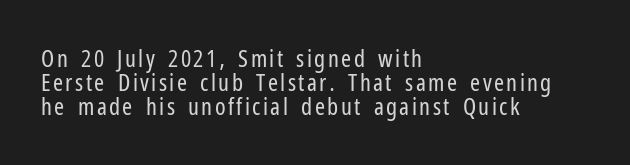
The block of text is dense from top to bottom, with scant space between rows. No word sits above an underline. Compared with a typical body face, this is equally light or lighter still. The text block is weighted toward the left margin, trailing off unevenly rightward.
